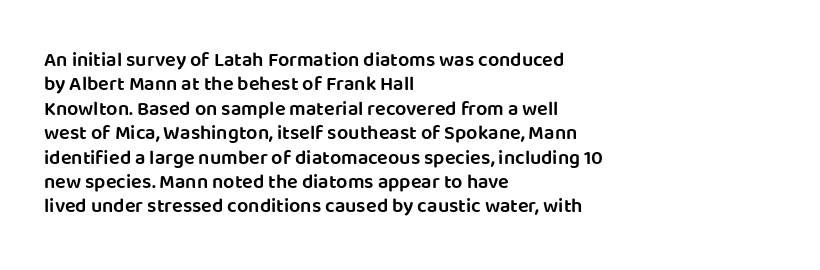
{"italic": "no", "bold": "semi", "underline": "no", "align": "left", "line_spacing_ratio": 1.22, "letter_spacing": "normal", "letter_spacing_em": 0.0, "glyph_px": 20}
